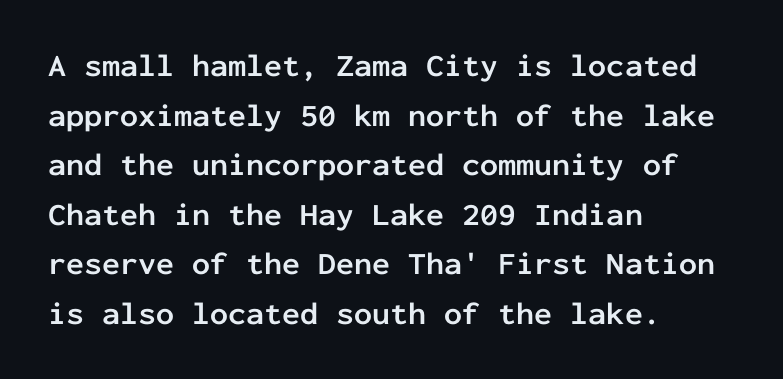
The type is set solid horizontally, with unmodified tracking. Nope, not italic — everything's standing straight. The space directly below the letters is spotless. Monospaced: the letters line up in strict vertical columns.
